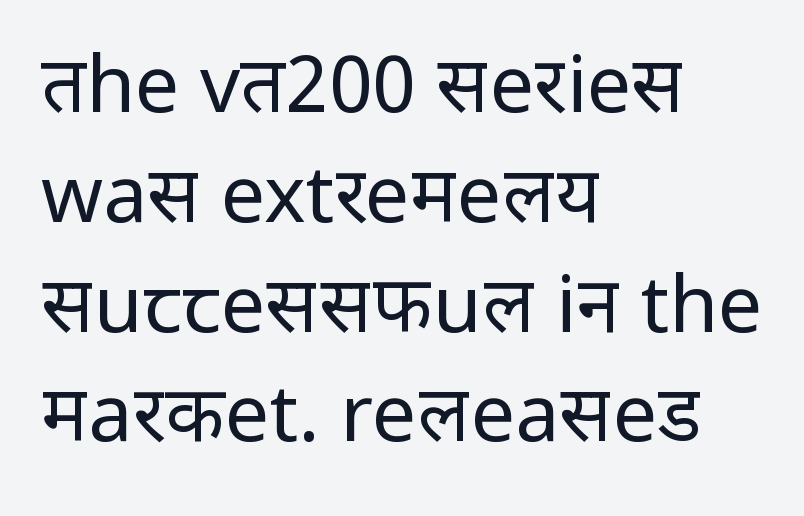
Does the copy run flush right? No — it runs flush left. Looks like regular typesetting: each glyph gets only the width it needs. Italic: no, the glyphs are upright roman. Nobody drew a line under any word here.
